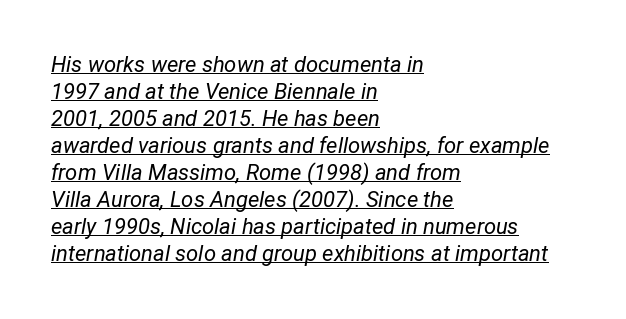
Q: Is the text bold? A: No.
Q: Is the text italic (slanted)? A: Yes, it leans right by about 12 degrees.
Q: Is the text underlined? A: Yes.
Q: How is the paragraph aligned? A: Left-aligned.
Q: Is the spacing between letters normal or unusually wide? A: Normal.
